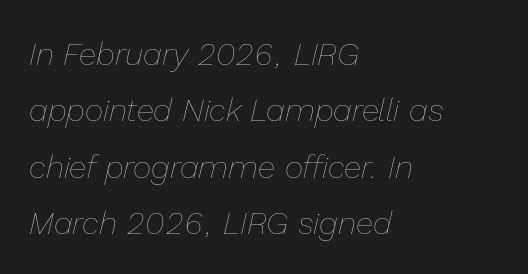
The baseline area is clear. The horizontal fit of the characters is conventional and even. The strokes are not fattened; the text isn't bold. The lines are quadded left. This is oblique type, the kind used for emphasis or titles. Spacing verdict: proportional, widths tailored to each character.
